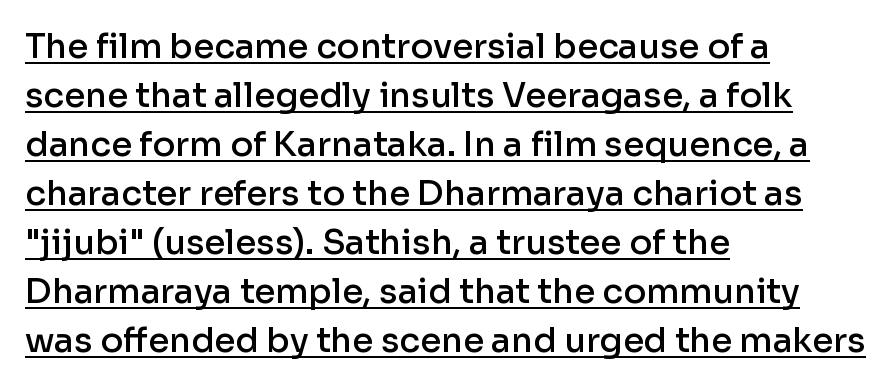
Q: Is the text bold? A: Semi-bold.
Q: Is the text italic (slanted)? A: No, it is upright.
Q: Is the typeface a serif or a sans-serif typeface? A: Sans-serif.
Q: Is the text underlined? A: Yes.
Q: How is the paragraph aligned? A: Left-aligned.
Q: Is the spacing between letters normal or unusually wide? A: Normal.
Q: Is the spacing between lines tight, normal or loose? A: Normal.
Q: Width (condensed, normal, or wide)? A: Normal.
Q: Stroke contrast? A: Low.
Q: x-height? A: Medium.
Q: Monospaced? A: No.
